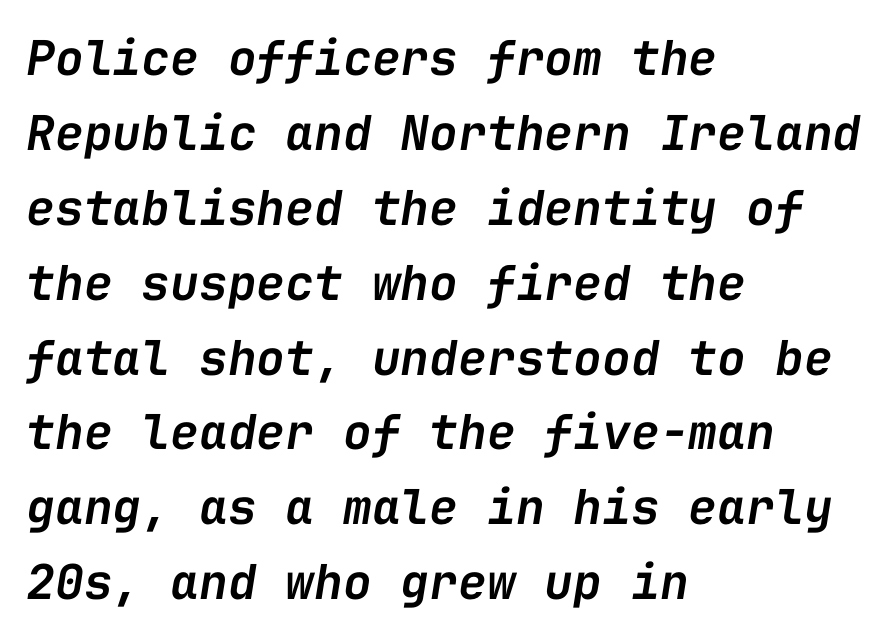
Q: Is the text bold? A: Semi-bold.
Q: Is the text italic (slanted)? A: Yes, it leans right by about 9 degrees.
Q: Is the text underlined? A: No.
Q: How is the paragraph aligned? A: Left-aligned.
Q: Is the spacing between letters normal or unusually wide? A: Normal.
Q: Is the spacing between lines tight, normal or loose? A: Normal.
Q: Width (condensed, normal, or wide)? A: Normal.
Q: Stroke contrast? A: Low.
Q: x-height? A: Medium.
Q: Monospaced? A: Yes.
